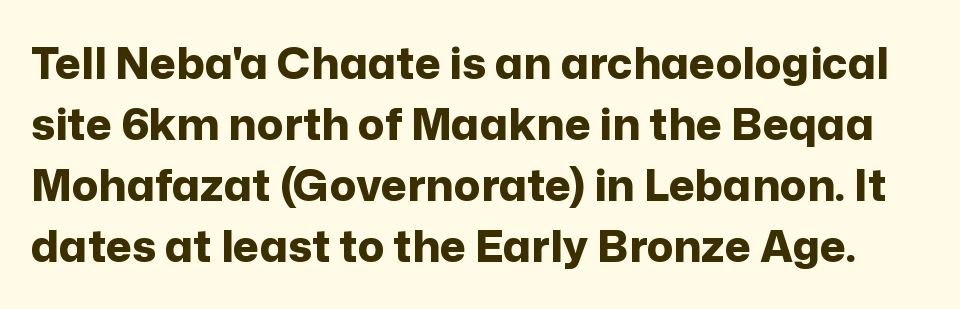
{"serif": "no", "italic": "no", "bold": "yes", "weight": "bold", "width": "normal", "stroke_contrast": "low", "x_height": "medium", "monospaced": "no", "underline": "no", "line_spacing": "normal", "line_spacing_ratio": 1.39, "letter_spacing": "normal", "letter_spacing_em": 0.0, "glyph_px": 44}
